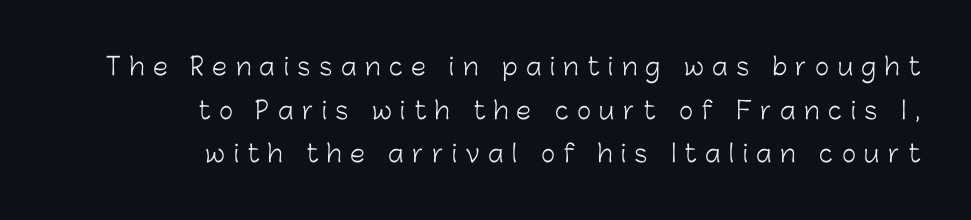
{"italic": "no", "bold": "no", "underline": "no", "align": "right", "line_spacing_ratio": 1.82, "letter_spacing": "wide", "letter_spacing_em": 0.36, "glyph_px": 24}
